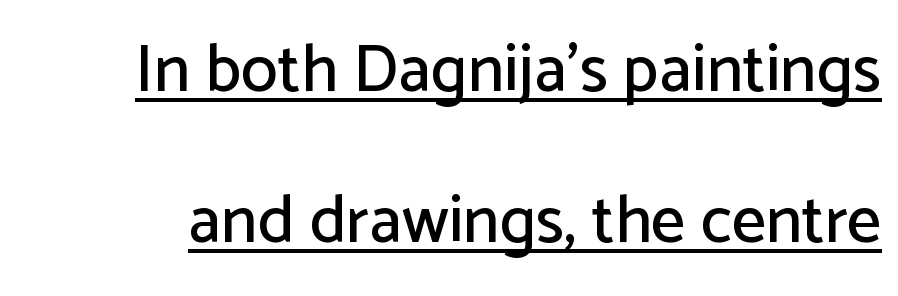
Q: Is the text italic (slanted)? A: No, it is upright.
Q: Is the typeface a serif or a sans-serif typeface? A: Sans-serif.
Q: Is the text underlined? A: Yes.
Q: Is the spacing between letters normal or unusually wide? A: Normal.
Q: Is the spacing between lines tight, normal or loose? A: Loose.
Q: Width (condensed, normal, or wide)? A: Normal.
Q: Stroke contrast? A: Low.
Q: x-height? A: Medium.
Q: Monospaced? A: No.
